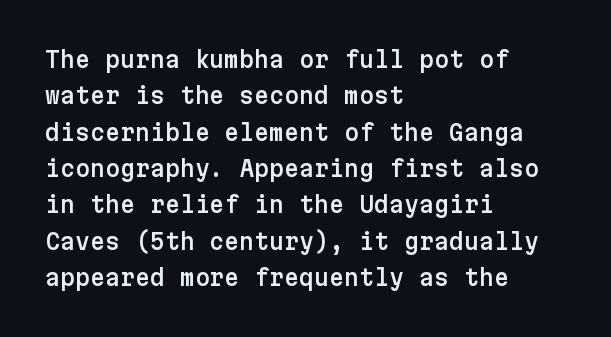
Q: Is the text italic (slanted)? A: No, it is upright.
Q: Is the text underlined? A: No.
Q: How is the paragraph aligned? A: Left-aligned.
Q: Is the spacing between letters normal or unusually wide? A: Normal.
Q: Is the spacing between lines tight, normal or loose? A: Normal.
